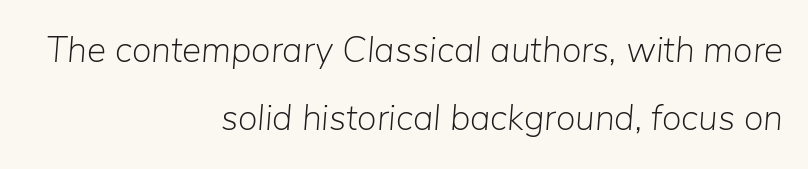
{"italic": "yes", "lean": "right", "slant_degrees": 5, "bold": "no", "weight": "light", "width": "normal", "stroke_contrast": "low", "x_height": "medium", "monospaced": "no", "underline": "no", "align": "right", "line_spacing_ratio": 1.89, "letter_spacing": "normal", "letter_spacing_em": 0.0, "glyph_px": 36}
